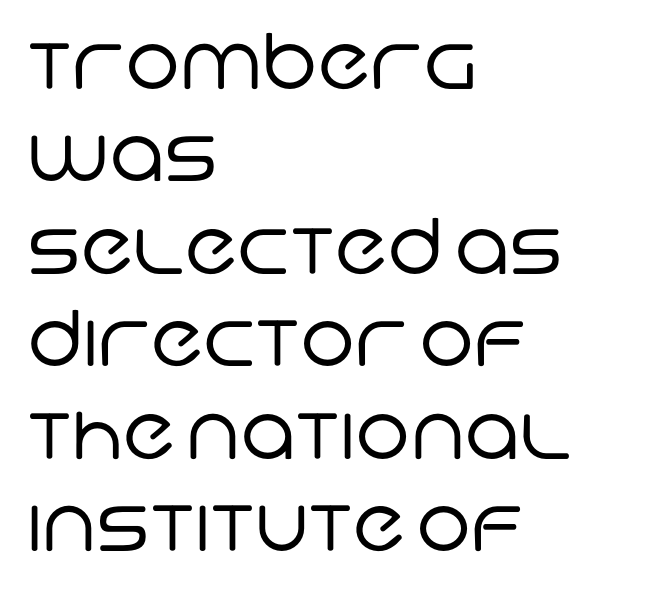
Q: Is the text bold? A: No.
Q: Is the typeface a serif or a sans-serif typeface? A: Sans-serif.
Q: Is the text underlined? A: No.
Q: How is the paragraph aligned? A: Left-aligned.
Q: Is the spacing between letters normal or unusually wide? A: Normal.
Q: Width (condensed, normal, or wide)? A: Normal.
Q: Stroke contrast? A: Low.
Q: x-height? A: Large.
Q: Monospaced? A: No.
